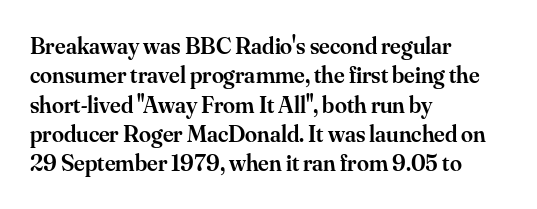
This rendering leaves character spacing at its baseline value. The gap between lines stays unmarked. Characters remain perfectly vertical along every line. The compositor pushed each line to the left boundary.
